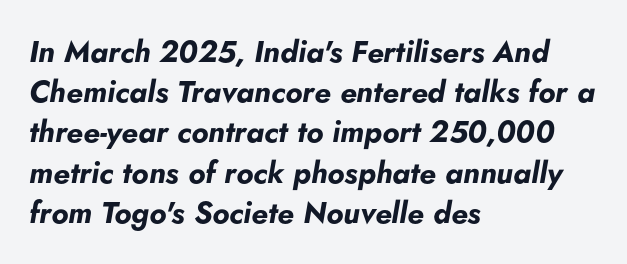
Q: Is the text bold? A: Yes.
Q: Is the text italic (slanted)? A: Yes, it leans right by about 5 degrees.
Q: Is the text underlined? A: No.
Q: How is the paragraph aligned? A: Left-aligned.
Q: Is the spacing between letters normal or unusually wide? A: Normal.
Q: Is the spacing between lines tight, normal or loose? A: Normal.
Q: Width (condensed, normal, or wide)? A: Normal.
Q: Stroke contrast? A: Low.
Q: x-height? A: Small.
Q: Monospaced? A: No.
